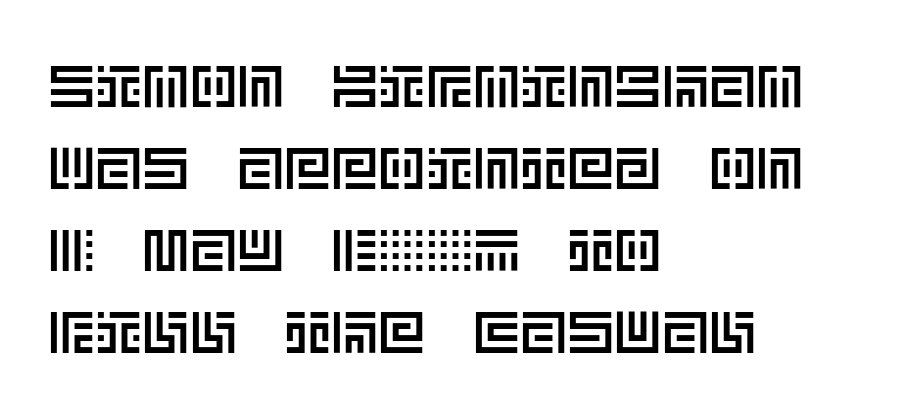
{"italic": "no", "width": "normal", "x_height": "large", "underline": "no", "align": "left", "line_spacing": "normal", "line_spacing_ratio": 1.39, "letter_spacing": "normal", "letter_spacing_em": 0.0, "glyph_px": 59}
